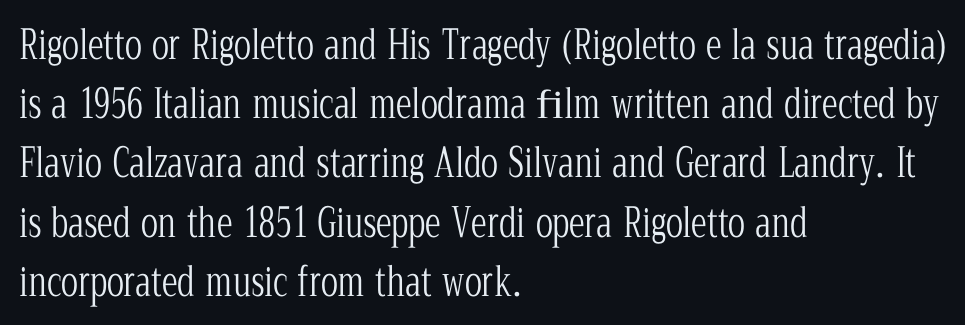
Descender tails drop into unmarked territory. If you measured baseline to baseline, you'd find a middling distance. The setting favours the left margin, as ordinary paragraphs usually do. The cut favours lightness, reaching ordinary text weight at its darkest. Rendered with straight, roman letterforms.
